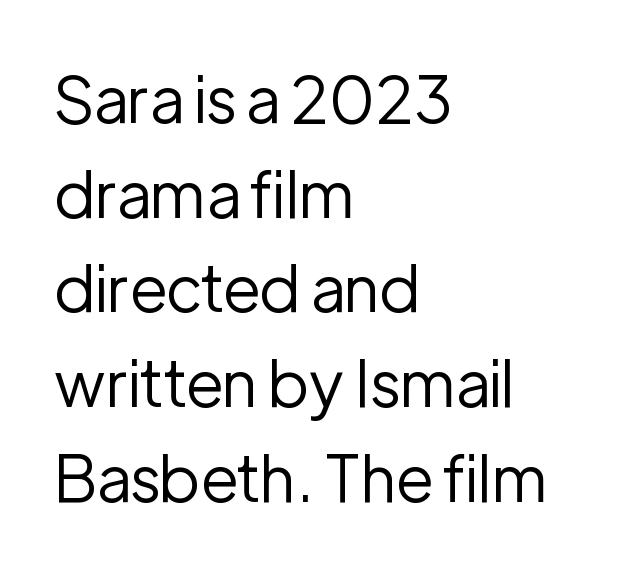
The characters are drawn with everyday or finer stroke widths. The axis of the letterforms is exactly vertical. The zone under the glyphs is completely vacant. A sans-serif font was chosen for this passage.
